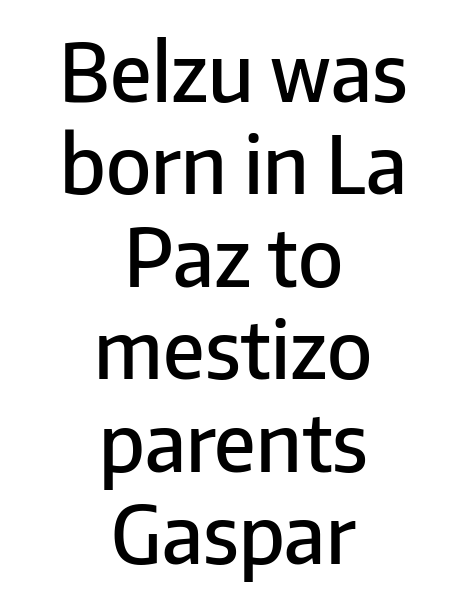
These lines are composed in type without serifs. The typesetter chose a symmetrical, centered arrangement here. The gap between lines stays unmarked. The letters are semibold — heavier than regular but short of a full bold. You could not count columns in this text — the font is proportionally spaced.
